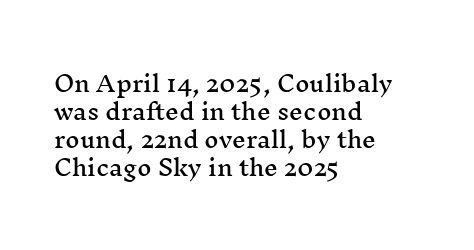
In terms of leading, this rendering sits right in the middle. Do the letters lean? They stand straight. These lines stack with their left ends in a neat column. The zone under the glyphs is completely vacant. The letters sit at their default tracking, neither squeezed nor spread.
